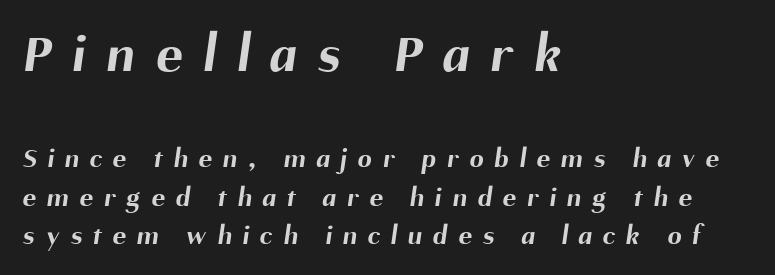
{"serif": "no", "bold": "yes", "weight": "bold", "width": "normal", "stroke_contrast": "medium", "x_height": "medium", "monospaced": "no", "underline": "no", "align": "left", "line_spacing": "normal", "line_spacing_ratio": 1.38, "letter_spacing": "wide", "letter_spacing_em": 0.39, "larger_block": "first", "size_ratio": 1.96, "glyph_px": 55}
